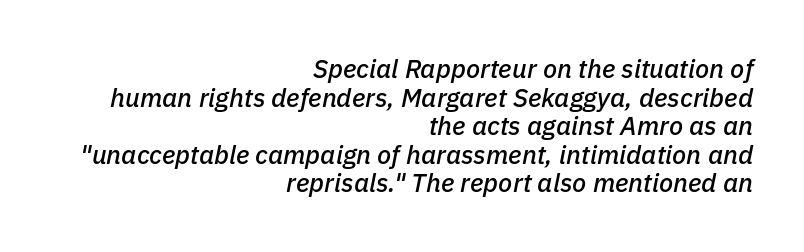
The image shows 26 px text type, italic (leaning right); set right-aligned, tight line spacing (1.1x), normal letter spacing, not underlined.
